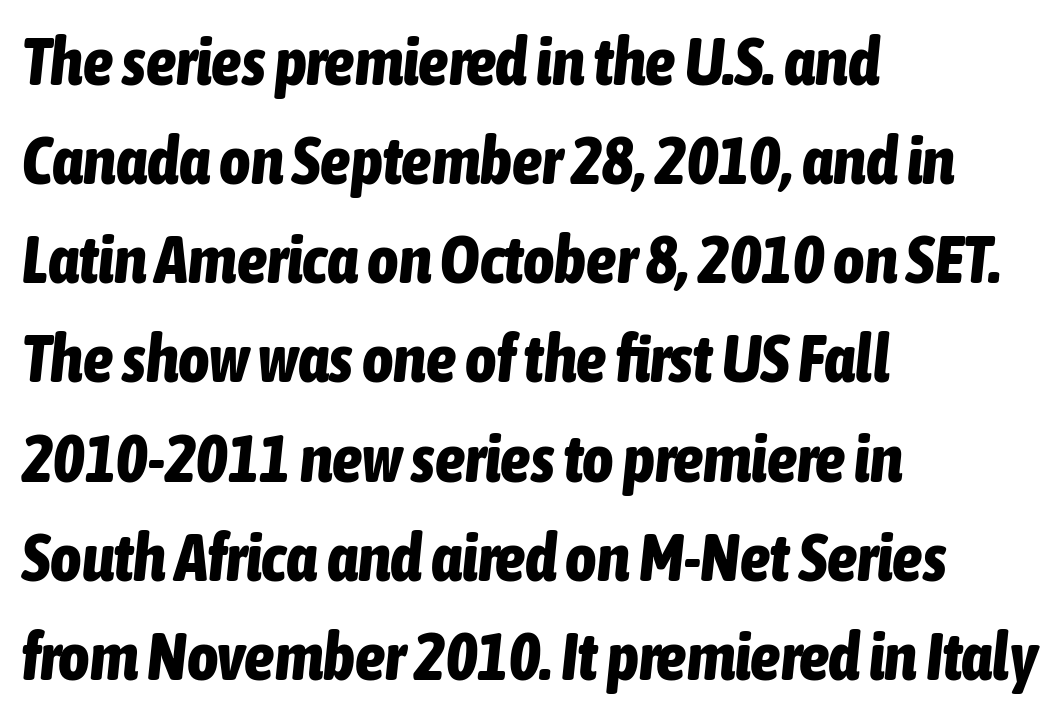
Nobody touched the tracking dial on this one. Honestly, there is no underline to notice here at all. Pretty heavy lettering here — definitely bold. Where is the straight margin? On the left. These lines are rendered in a variable-pitch font.
